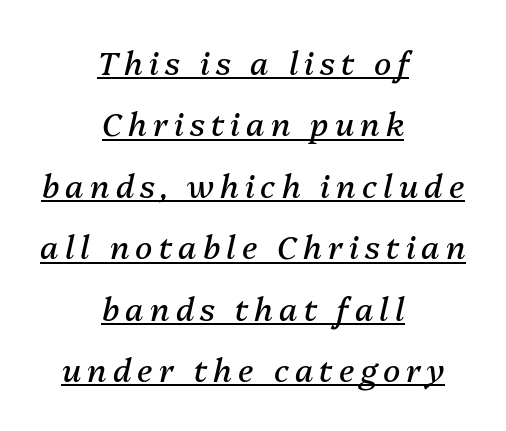
The designer dialed line spacing up above the default. Think standard paragraph weight, or any step lighter than that. The rendering uses natural spacing where letterforms have individual widths. The passage shown leans; its letterforms are oblique. Check the space under the baseline: a stroke is drawn there. The lines in this sample share a center point and differ in where they start and stop.
